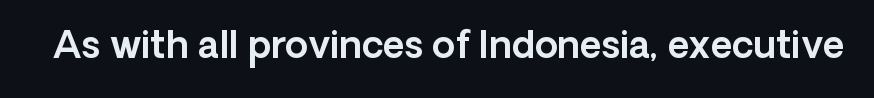
Anything drawn beneath the words? Only blank space. Typographically, this falls in the sans-serif category. These lines were composed using upright roman letters. A typesetter would call this proportional, since set widths differ per character.
